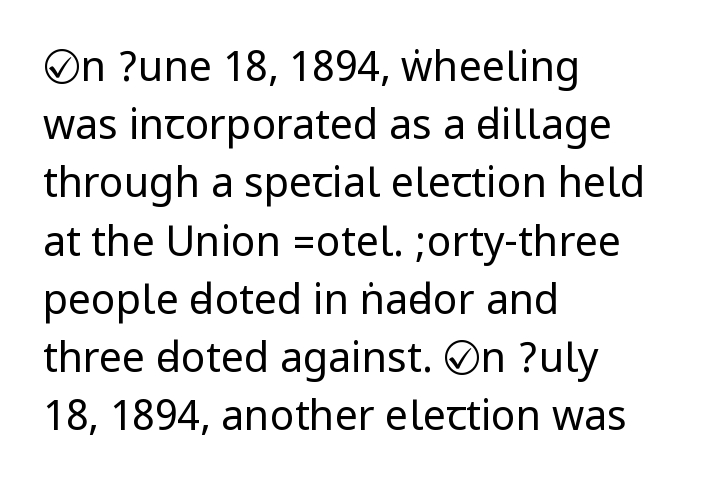
Q: Is the text bold? A: No.
Q: Is the text italic (slanted)? A: No, it is upright.
Q: Is the typeface a serif or a sans-serif typeface? A: Sans-serif.
Q: Is the text underlined? A: No.
Q: How is the paragraph aligned? A: Left-aligned.
Q: Is the spacing between letters normal or unusually wide? A: Normal.
Q: Is the spacing between lines tight, normal or loose? A: Normal.
Q: Width (condensed, normal, or wide)? A: Condensed.
Q: Stroke contrast? A: Low.
